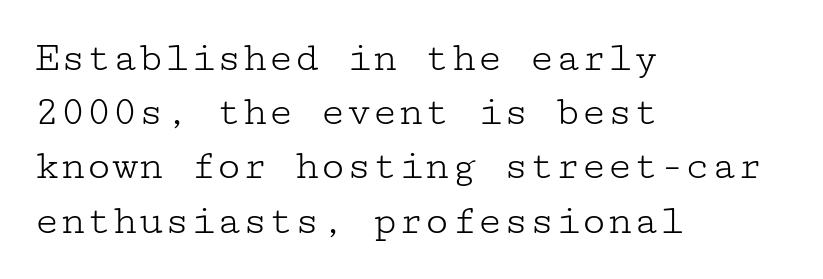
The image shows 43 px light, wide serif type, upright; set left-aligned, normal line spacing (1.26x), normal letter spacing, not underlined; low stroke contrast and a medium x-height.
